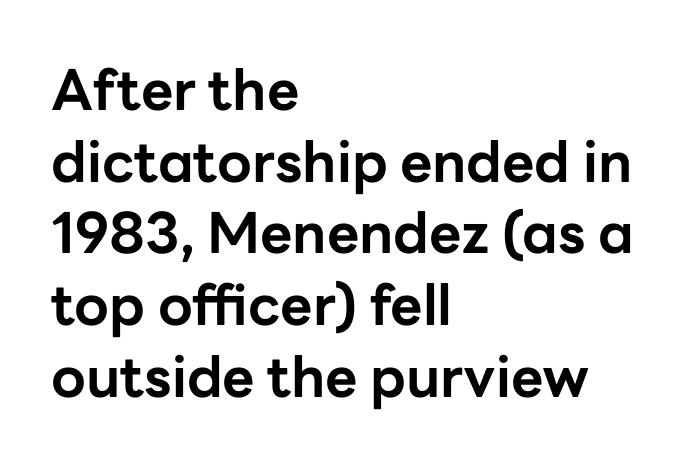
Does the leading feel generous? No, just average. The setting favours the left margin, as ordinary paragraphs usually do. Beneath every word, the page is bare. You'd pick this weight for a headline — it's a proper bold. The axis of the letterforms is exactly vertical.
